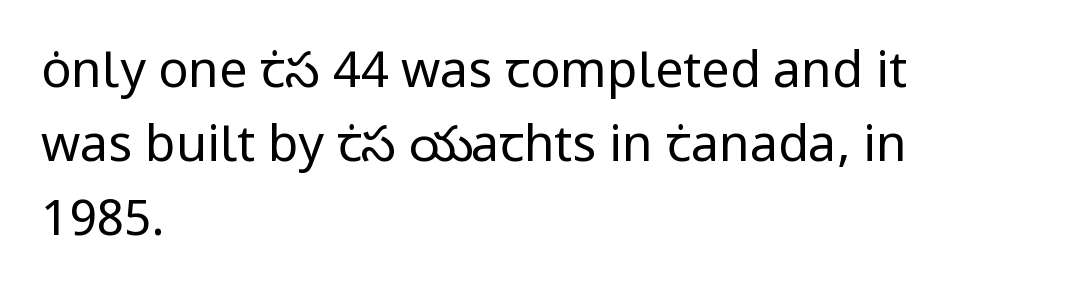
The image shows 50 px regular-weight sans-serif type, upright; set left-aligned, normal line spacing (1.48x), normal letter spacing, not underlined; low stroke contrast and a medium x-height.
